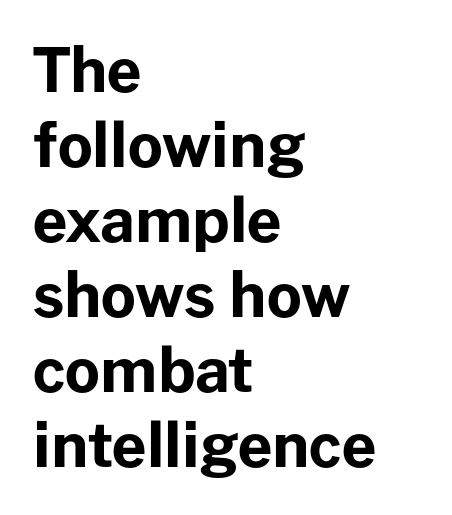
Each glyph is drawn with heavy, bold strokes. This sample uses an upright cut, with every glyph sitting square on the baseline. Alignment: flush left. The horizontal fit of the characters is conventional and even. Looks like regular typesetting: each glyph gets only the width it needs.
